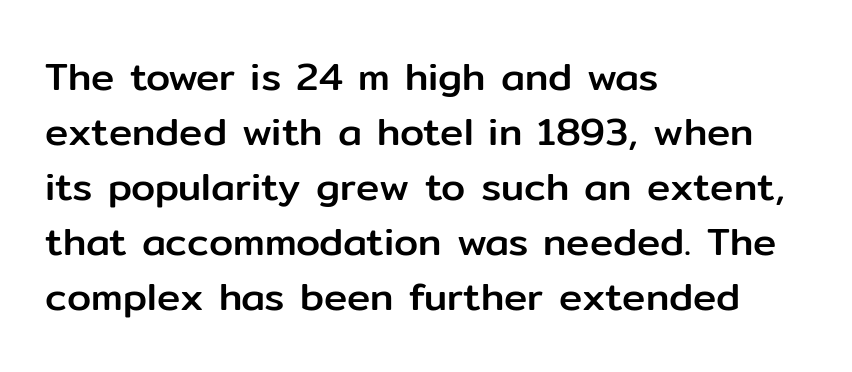
{"serif": "no", "italic": "no", "width": "normal", "stroke_contrast": "low", "x_height": "medium", "monospaced": "no", "underline": "no", "align": "left", "line_spacing": "normal", "line_spacing_ratio": 1.41, "letter_spacing": "normal", "letter_spacing_em": 0.0, "glyph_px": 39}
